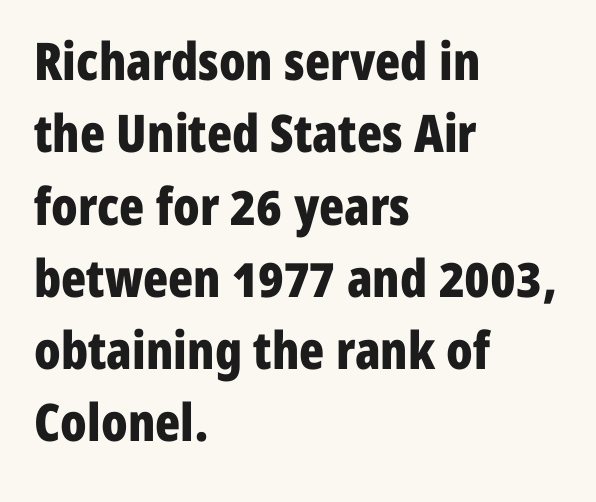
Q: Is the text bold? A: Yes.
Q: Is the text italic (slanted)? A: No, it is upright.
Q: Is the typeface a serif or a sans-serif typeface? A: Sans-serif.
Q: Is the text underlined? A: No.
Q: How is the paragraph aligned? A: Left-aligned.
Q: Is the spacing between letters normal or unusually wide? A: Normal.
Q: Is the spacing between lines tight, normal or loose? A: Normal.
Q: Width (condensed, normal, or wide)? A: Condensed.
Q: Stroke contrast? A: Low.
Q: x-height? A: Medium.
Q: Monospaced? A: No.
